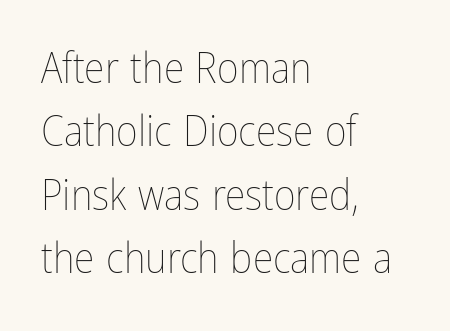
The image shows 42 px thin, condensed type, upright; set left-aligned, normal line spacing (1.51x), normal letter spacing, not underlined; low stroke contrast and a medium x-height.
